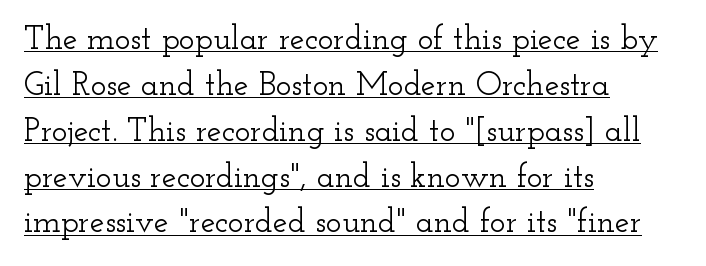
The image shows 33 px wide serif type, upright; set left-aligned, normal line spacing (1.39x), normal letter spacing, underlined; low stroke contrast and a small x-height.
